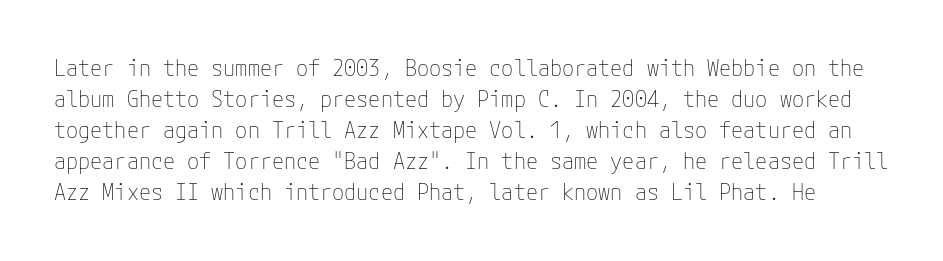
Tracking value appears to be zero — textbook default spacing. The typesetting does not lean heavy: it is not bold. Descenders are the only things crossing below the line. Successive baselines arrive at the customary interval. No italicization has been applied; the sample stays upright.
